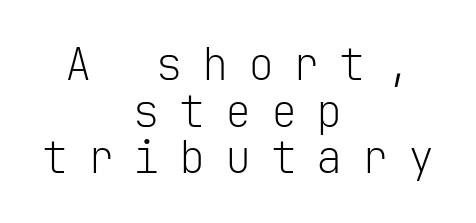
{"serif": "no", "italic": "no", "bold": "no", "weight": "light", "width": "normal", "stroke_contrast": "low", "x_height": "medium", "monospaced": "yes", "underline": "no", "align": "center", "line_spacing": "tight", "line_spacing_ratio": 1.06, "letter_spacing": "wide", "letter_spacing_em": 0.44, "glyph_px": 44}
